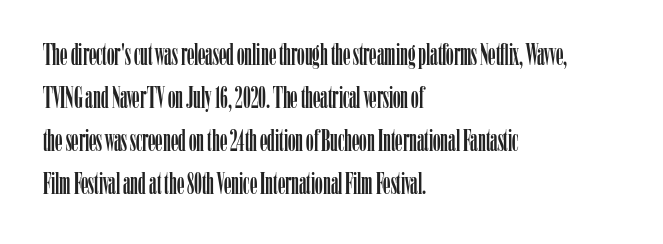
{"serif": "yes", "italic": "no", "width": "condensed", "stroke_contrast": "low", "x_height": "medium", "monospaced": "no", "underline": "no", "align": "left", "line_spacing": "normal", "line_spacing_ratio": 1.43, "letter_spacing": "normal", "letter_spacing_em": 0.0, "glyph_px": 30}
